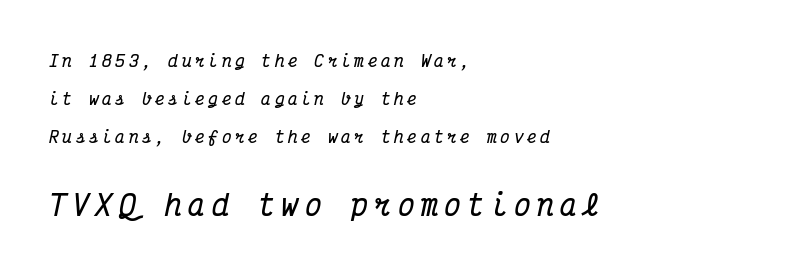
{"serif": "yes", "italic": "yes", "lean": "right", "slant_degrees": 12, "bold": "yes", "weight": "bold", "width": "condensed", "stroke_contrast": "medium", "x_height": "medium", "monospaced": "yes", "underline": "no", "align": "left", "line_spacing": "loose", "line_spacing_ratio": 2.37, "letter_spacing": "wide", "letter_spacing_em": 0.23, "larger_block": "second", "size_ratio": 1.75, "glyph_px": 28}
